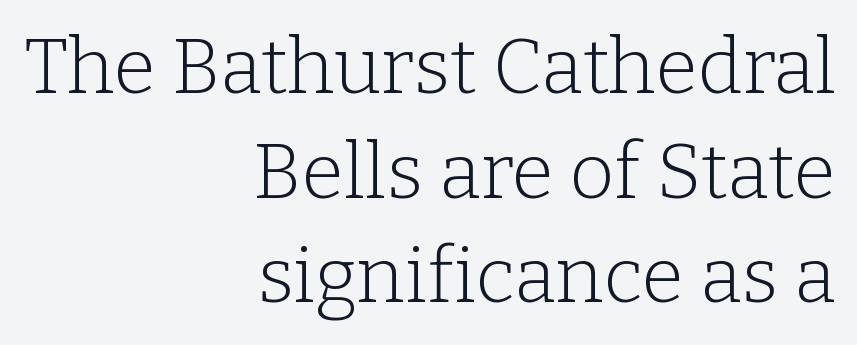
The image shows 77 px light serif type, upright; set right-aligned, normal line spacing (1.36x), normal letter spacing, not underlined; low stroke contrast and a medium x-height.
